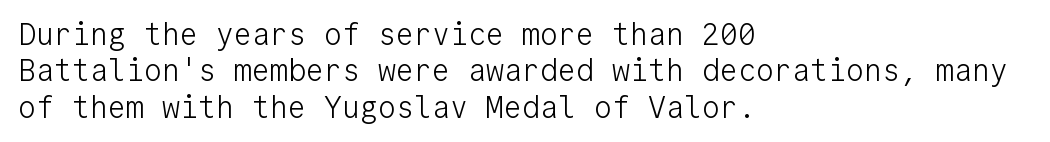
The image shows 30 px light sans-serif type, upright, monospaced; set left-aligned, line spacing 1.21x, normal letter spacing, not underlined; low stroke contrast and a medium x-height.
